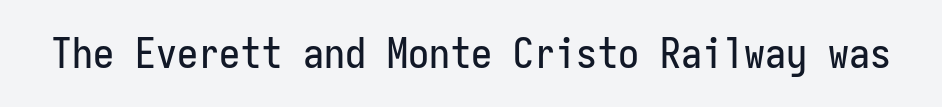
Standard letterfit; no display-style spreading of the glyphs. The rendering shows plain stroke endings on the letterforms — a sans-serif design. Ordinary non-slanted type is in use. Spacing verdict: monospaced, one width for all characters. Bare-footed words on every line.
